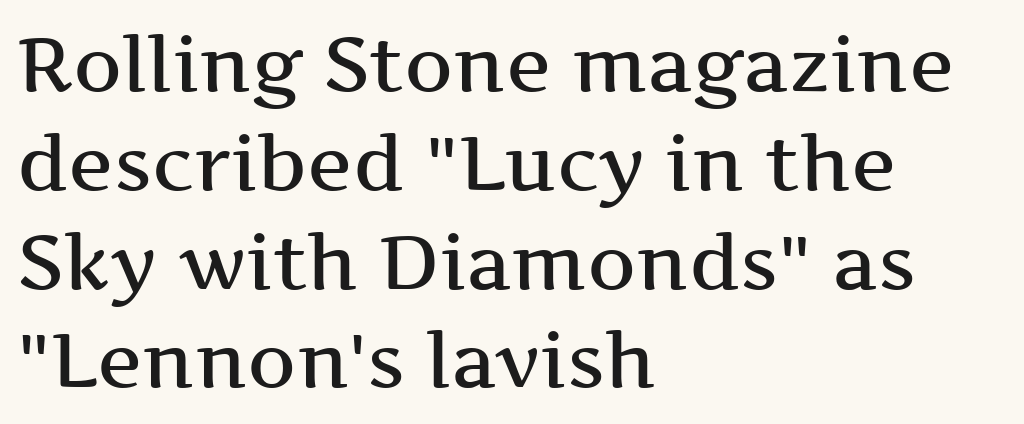
Q: Is the text bold? A: Semi-bold.
Q: Is the text italic (slanted)? A: No, it is upright.
Q: Is the typeface a serif or a sans-serif typeface? A: Serif.
Q: Is the text underlined? A: No.
Q: How is the paragraph aligned? A: Left-aligned.
Q: Is the spacing between letters normal or unusually wide? A: Normal.
Q: Is the spacing between lines tight, normal or loose? A: Normal.
Q: Width (condensed, normal, or wide)? A: Wide.
Q: Stroke contrast? A: Medium.
Q: x-height? A: Medium.
Q: Monospaced? A: No.
